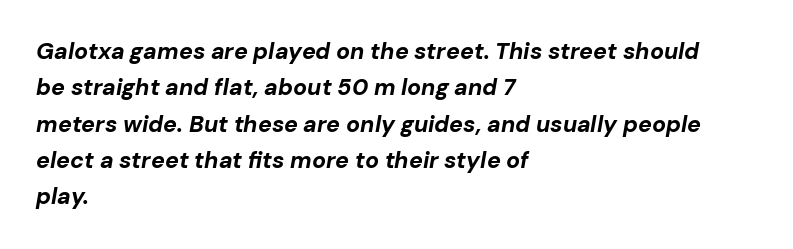
Check under the words: just untouched page. Compared with an ordinary text face, these strokes are far heavier — a full bold. Italic? Definitely — the glyphs are oblique. Each line starts at the same left margin while the right side varies.
